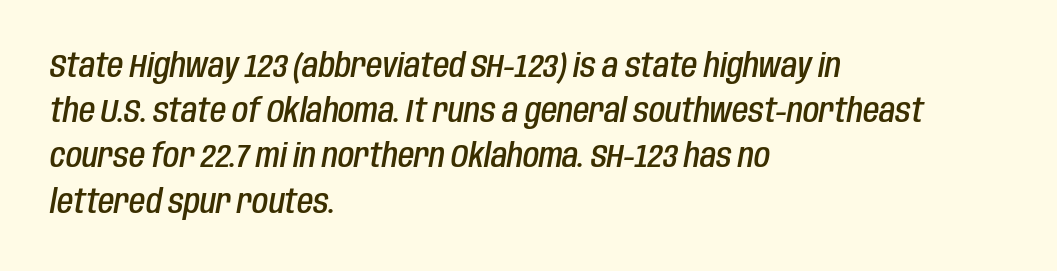
Q: Is the text bold? A: Semi-bold.
Q: Is the text italic (slanted)? A: Yes, it leans right by about 10 degrees.
Q: Is the text underlined? A: No.
Q: How is the paragraph aligned? A: Left-aligned.
Q: Is the spacing between letters normal or unusually wide? A: Normal.
Q: Is the spacing between lines tight, normal or loose? A: Normal.
Q: Width (condensed, normal, or wide)? A: Condensed.
Q: Stroke contrast? A: Low.
Q: x-height? A: Large.
Q: Monospaced? A: No.
